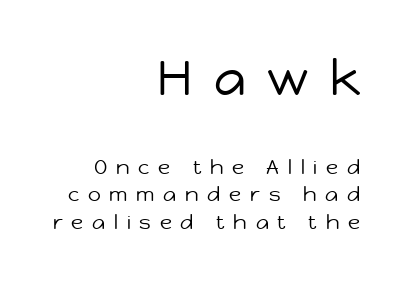
{"serif": "no", "italic": "no", "bold": "no", "weight": "regular", "width": "normal", "stroke_contrast": "low", "x_height": "medium", "monospaced": "no", "underline": "no", "align": "right", "line_spacing": "normal", "line_spacing_ratio": 1.38, "letter_spacing": "wide", "letter_spacing_em": 0.44, "larger_block": "first", "size_ratio": 2.45, "glyph_px": 49}
